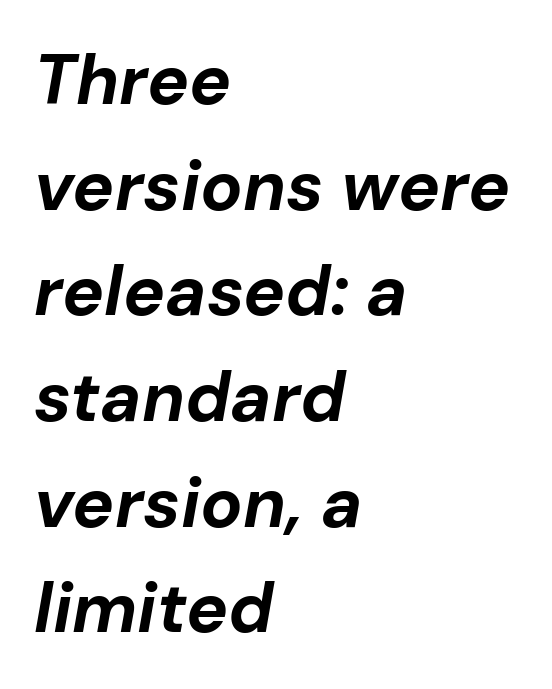
{"italic": "yes", "lean": "right", "slant_degrees": 10, "bold": "yes", "weight": "bold", "width": "normal", "stroke_contrast": "low", "x_height": "medium", "monospaced": "no", "underline": "no", "align": "left", "line_spacing": "normal", "line_spacing_ratio": 1.51, "letter_spacing": "normal", "letter_spacing_em": 0.0, "glyph_px": 70}
